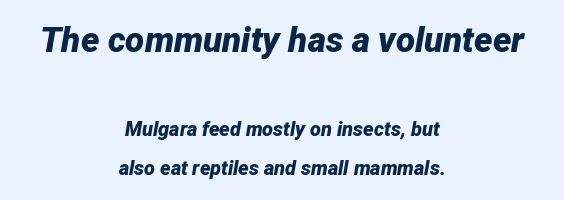
The leading is generous, giving the passage an open texture. Spacing verdict: proportional, widths tailored to each character. Decoration check: the copy has no underline. When letters slant like this, we call the style italic. Here the first block reads like a headline and the second like body copy. Caption: standard tracking, unaltered.
